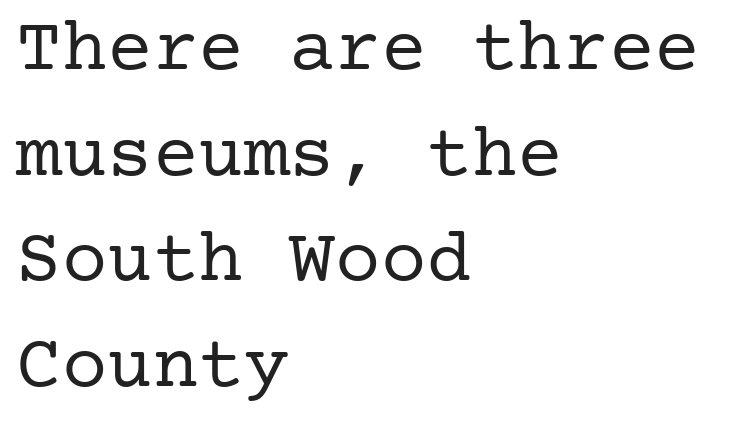
{"serif": "yes", "italic": "no", "bold": "no", "weight": "regular", "width": "normal", "stroke_contrast": "low", "x_height": "medium", "underline": "no", "align": "left", "line_spacing": "normal", "line_spacing_ratio": 1.39, "letter_spacing": "normal", "letter_spacing_em": 0.0, "glyph_px": 76}
